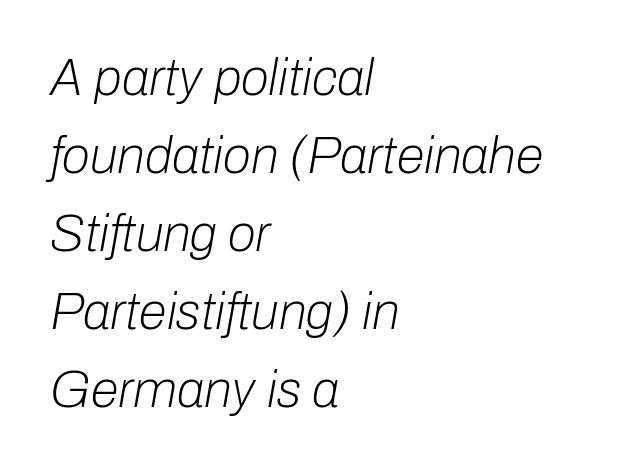
The image shows 51 px light type, italic (leaning right); set left-aligned, normal line spacing (1.53x), normal letter spacing, not underlined; low stroke contrast and a medium x-height.
